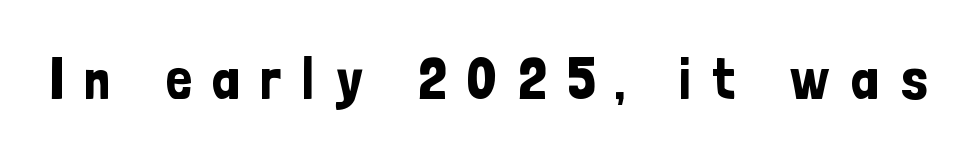
Q: Is the text italic (slanted)? A: No, it is upright.
Q: Is the typeface a serif or a sans-serif typeface? A: Sans-serif.
Q: Is the text underlined? A: No.
Q: Is the spacing between letters normal or unusually wide? A: Unusually wide.
Q: Width (condensed, normal, or wide)? A: Condensed.
Q: Stroke contrast? A: Low.
Q: x-height? A: Medium.
Q: Monospaced? A: No.
